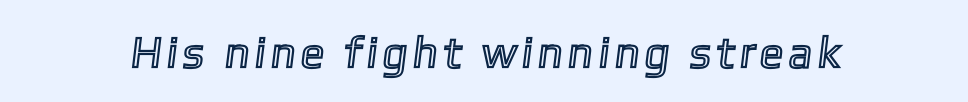
{"width": "condensed", "x_height": "medium", "monospaced": "no", "underline": "no", "glyph_px": 44}
